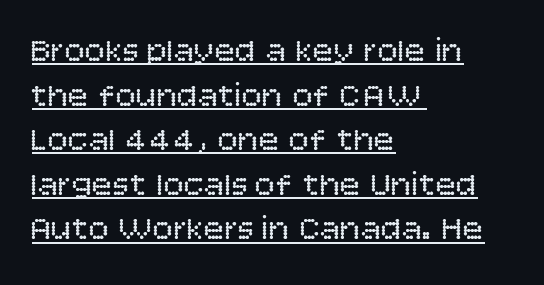
{"serif": "no", "italic": "no", "bold": "no", "weight": "regular", "width": "normal", "stroke_contrast": "low", "x_height": "large", "monospaced": "no", "underline": "yes", "align": "left", "line_spacing": "normal", "line_spacing_ratio": 1.31, "letter_spacing": "normal", "letter_spacing_em": 0.0, "glyph_px": 34}
